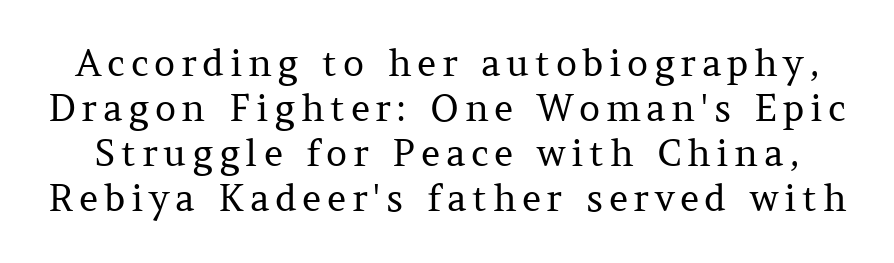
Is this a fixed-width face? No — the glyphs have proportional, varying widths. The face looks like a standard text weight, possibly lighter. The rendering shows small feet on the letterforms — a serif design. The space directly below the letters is spotless. Italic: no, the glyphs are upright roman.
